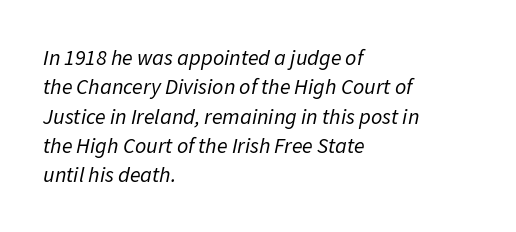
Q: Is the text bold? A: No.
Q: Is the text italic (slanted)? A: Yes, it leans right by about 11 degrees.
Q: Is the text underlined? A: No.
Q: How is the paragraph aligned? A: Left-aligned.
Q: Is the spacing between letters normal or unusually wide? A: Normal.
Q: Is the spacing between lines tight, normal or loose? A: Normal.
